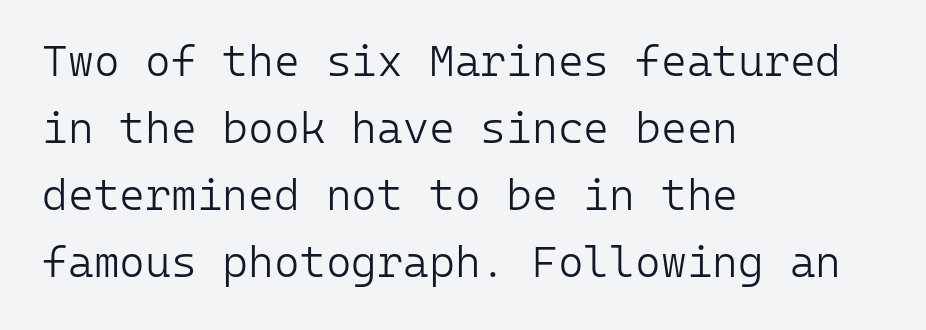
Check the space under the baseline: it is left empty. Left-aligned paragraph, ragged on the right. Examine the stroke ends and you'll find no serifs. Is there much room between lines? A standard amount, neither cramped nor airy. Nothing unusual about the tracking: characters are spaced as the font intends. Is the stroke heavy? The answer is a plain regular-or-lighter.
